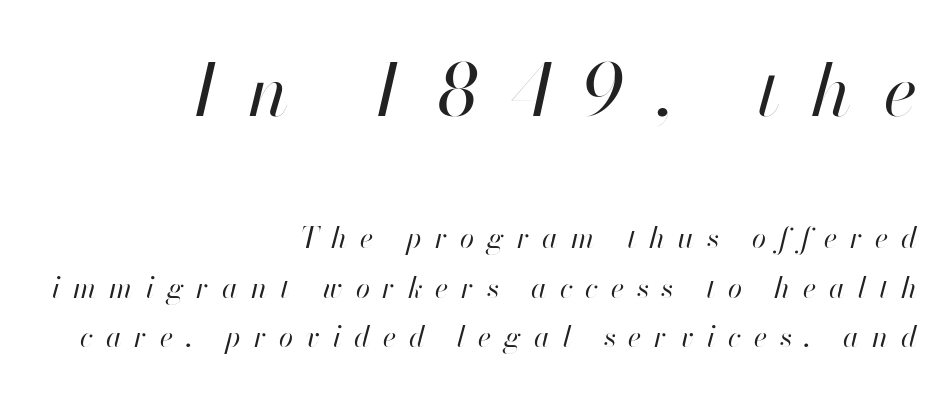
The image shows 73 px regular-weight type, italic (leaning right); set right-aligned, normal line spacing (1.7x), unusually wide letter spacing (+0.44 em), not underlined; the first (top) block is 2.52x larger; high stroke contrast and a small x-height.
